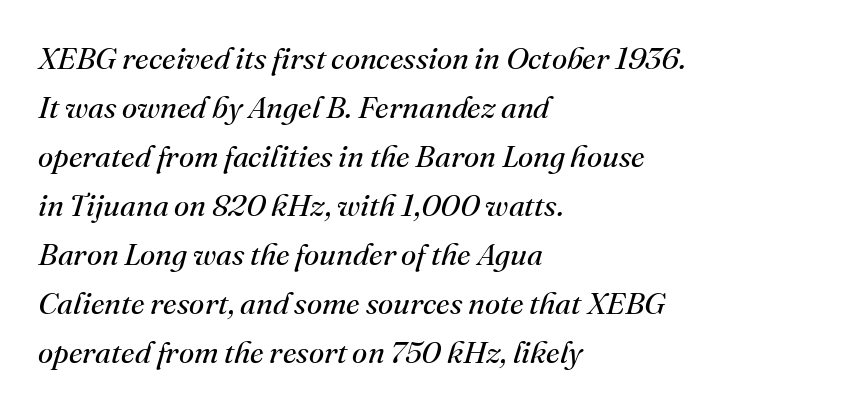
The image shows 31 px regular-weight serif type, italic (leaning right); set left-aligned, normal line spacing (1.58x), normal letter spacing, not underlined; medium stroke contrast and a small x-height.
